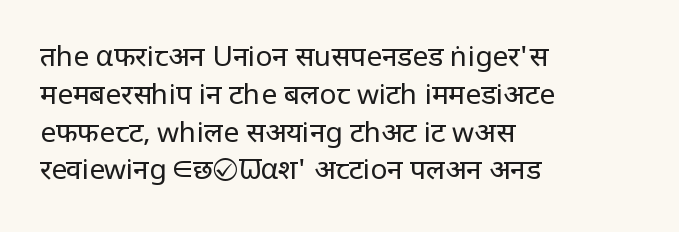
Q: Is the text bold? A: No.
Q: Is the text italic (slanted)? A: No, it is upright.
Q: Is the typeface a serif or a sans-serif typeface? A: Sans-serif.
Q: Is the text underlined? A: No.
Q: How is the paragraph aligned? A: Left-aligned.
Q: Is the spacing between letters normal or unusually wide? A: Normal.
Q: Is the spacing between lines tight, normal or loose? A: Normal.
Q: Width (condensed, normal, or wide)? A: Normal.
Q: Stroke contrast? A: Low.
Q: x-height? A: Large.
Q: Monospaced? A: No.
